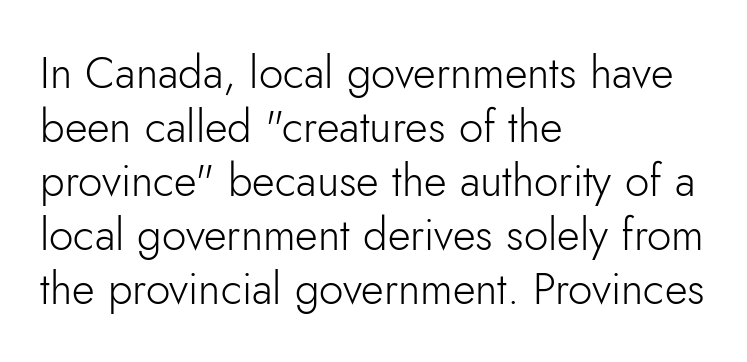
The image shows 44 px light sans-serif type, upright; set left-aligned, line spacing 1.23x, normal letter spacing, not underlined; low stroke contrast and a small x-height.
